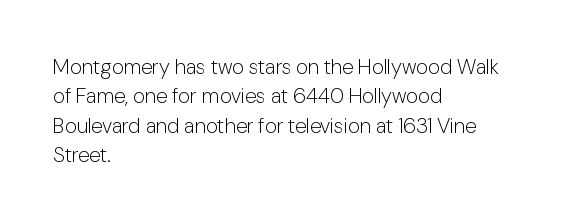
Q: Is the text bold? A: No.
Q: Is the text italic (slanted)? A: No, it is upright.
Q: Is the text underlined? A: No.
Q: How is the paragraph aligned? A: Left-aligned.
Q: Is the spacing between letters normal or unusually wide? A: Normal.
Q: Is the spacing between lines tight, normal or loose? A: Normal.
